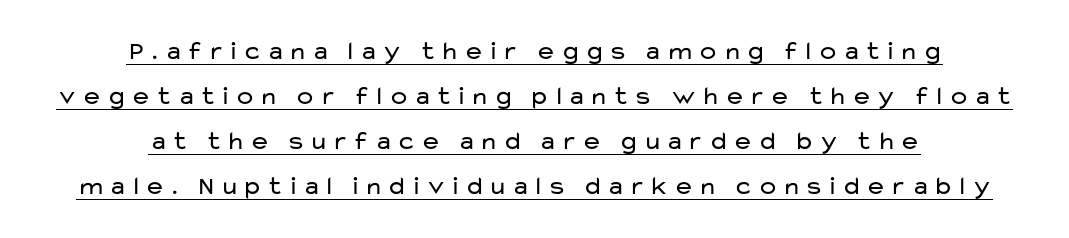
{"italic": "no", "bold": "no", "underline": "yes", "align": "center", "line_spacing_ratio": 1.73, "glyph_px": 26}
